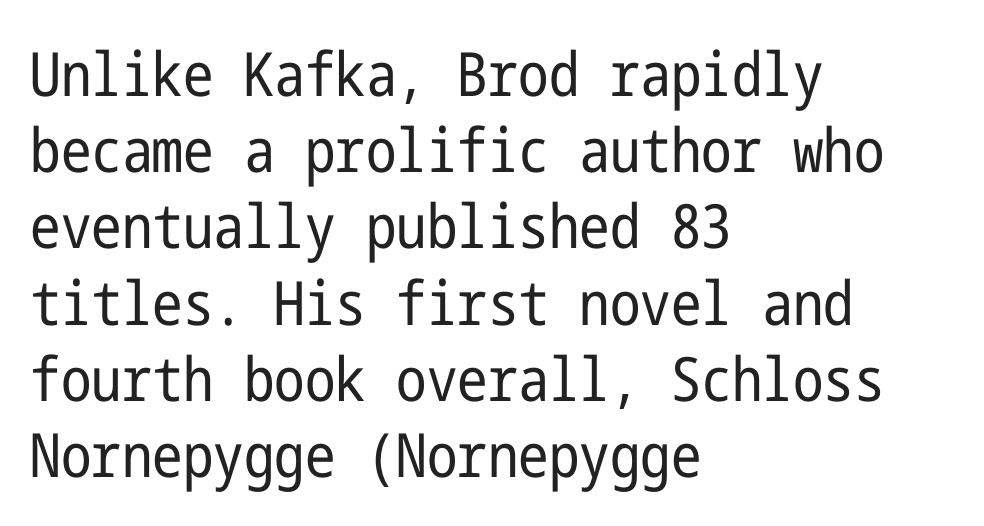
Think standard paragraph weight, or any step lighter than that. Line spacing here is normal. In CSS terms this would be text-align: left. Font category for this specimen: sans-serif. The words here are not underlined. Designer's note — italics off, roman on.
